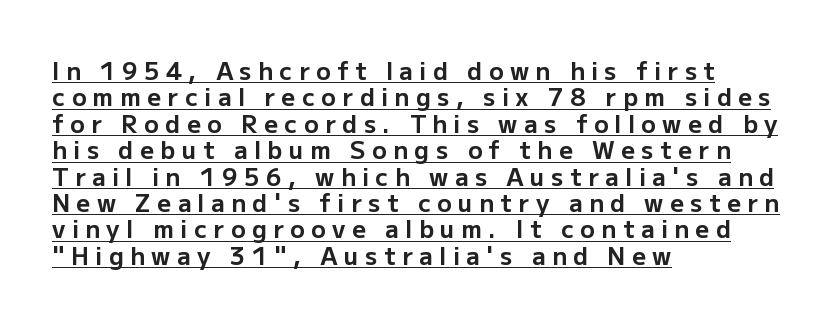
Q: Is the text bold? A: Yes.
Q: Is the text italic (slanted)? A: No, it is upright.
Q: Is the text underlined? A: Yes.
Q: How is the paragraph aligned? A: Left-aligned.
Q: Is the spacing between letters normal or unusually wide? A: Unusually wide.
Q: Is the spacing between lines tight, normal or loose? A: Tight.
